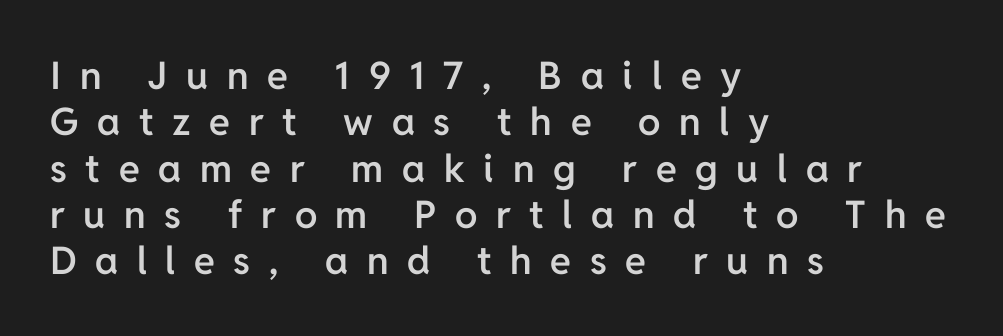
Strokes here are thickened, but only to semibold level. These lines are set flush left with a ragged right edge. Letter spacing: wide. Style check: upright.
